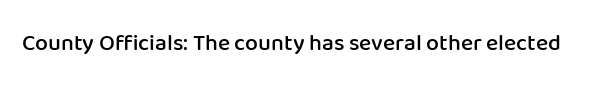
No extra tracking has been applied to these lines. The area under the type is left untouched. Weight: semibold (demi). If you drew a line through each stem, it would be perfectly vertical.
